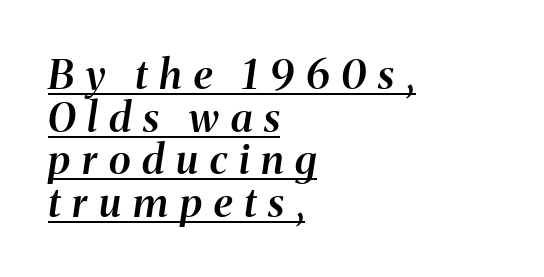
Observe the wide spacing: letters keep a clear distance from each other. Character widths vary here, with narrow letters taking less room than wide ones. A bit beefed up — I'd call it semibold rather than bold. Leading: reduced.
